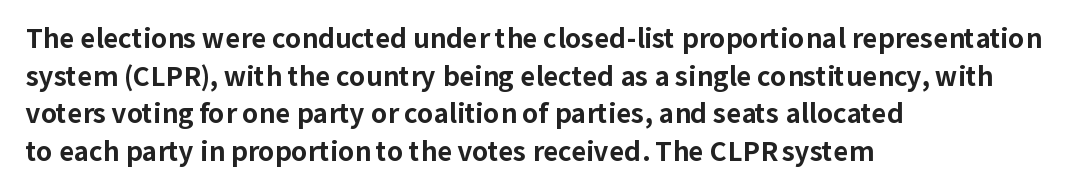
On the weight axis this lands at bold, roughly 700. Words float on clear page, feet unadorned. Interline gaps are of average width in this sample. The rendering keeps characters at their native spacing. In terms of posture, this sample is upright.
